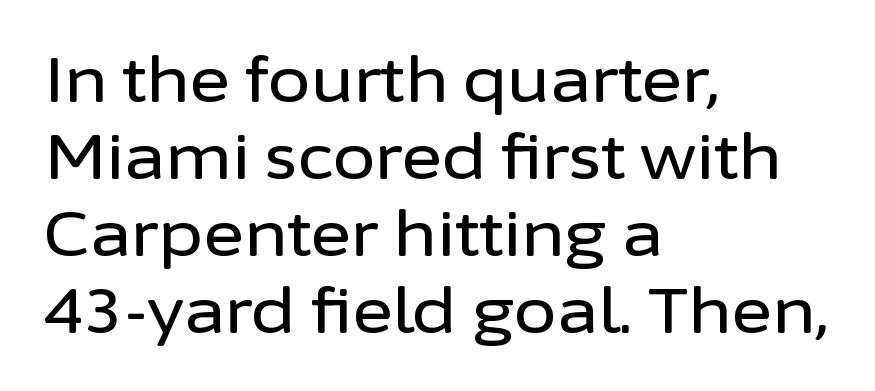
{"serif": "no", "italic": "no", "width": "normal", "stroke_contrast": "low", "x_height": "medium", "monospaced": "no", "underline": "no", "align": "left", "line_spacing_ratio": 1.24, "letter_spacing": "normal", "letter_spacing_em": 0.0, "glyph_px": 62}
